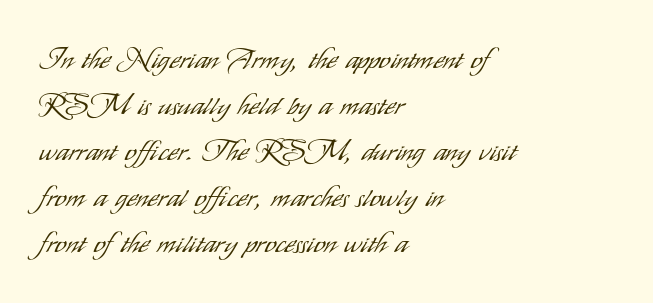
Is this a sans? Yes — the strokes have no serifs. A typesetter would call this proportional, since set widths differ per character. Is there much room between lines? A standard amount, neither cramped nor airy.
